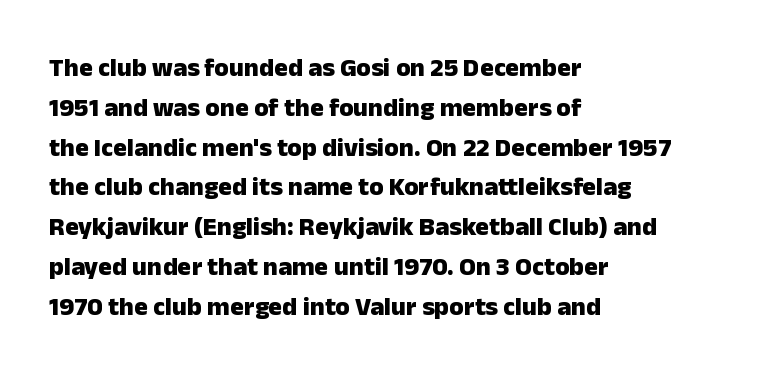
Q: Is the text bold? A: Yes.
Q: Is the text italic (slanted)? A: No, it is upright.
Q: Is the text underlined? A: No.
Q: How is the paragraph aligned? A: Left-aligned.
Q: Is the spacing between letters normal or unusually wide? A: Normal.
Q: Is the spacing between lines tight, normal or loose? A: Normal.
